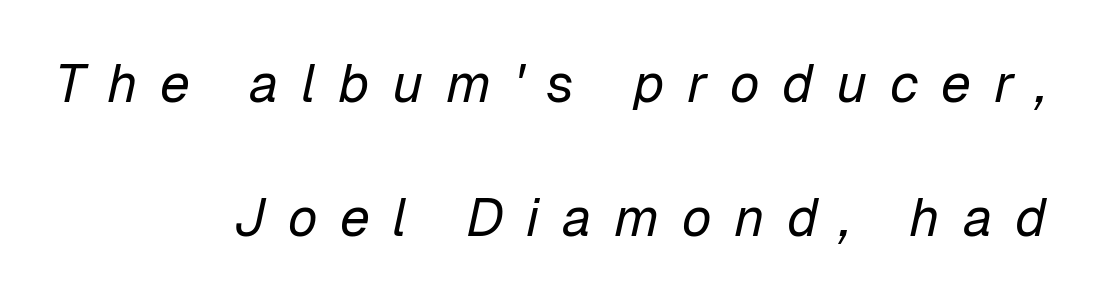
Q: Is the text bold? A: No.
Q: Is the text italic (slanted)? A: Yes, it leans right by about 12 degrees.
Q: Is the text underlined? A: No.
Q: How is the paragraph aligned? A: Right-aligned.
Q: Is the spacing between letters normal or unusually wide? A: Unusually wide.
Q: Is the spacing between lines tight, normal or loose? A: Loose.
Q: Width (condensed, normal, or wide)? A: Normal.
Q: Stroke contrast? A: Low.
Q: x-height? A: Medium.
Q: Monospaced? A: No.
